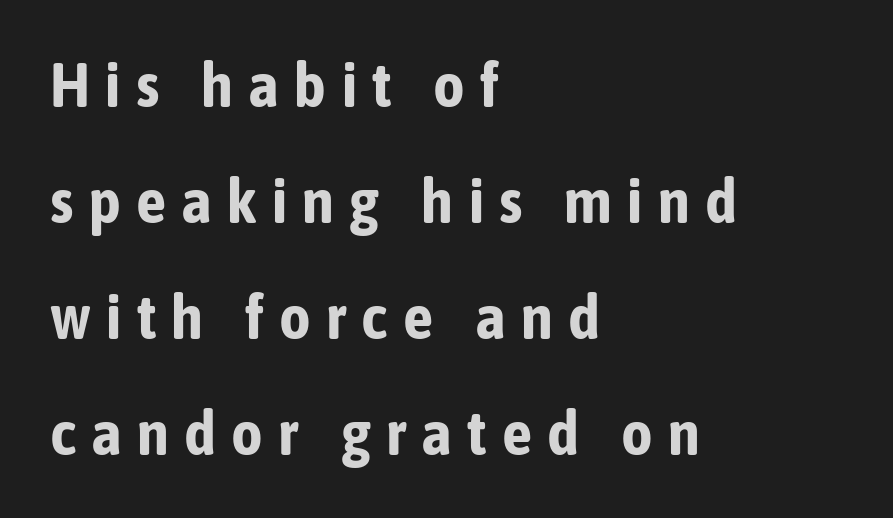
Does the lettering tilt? It doesn't — this is upright. How are the letters spaced? Widely, with obvious added tracking. Underlining? Definitely not there. A student would call this left alignment; a typographer would say flush left, rag right. The glyphs in this specimen are sans serif.
